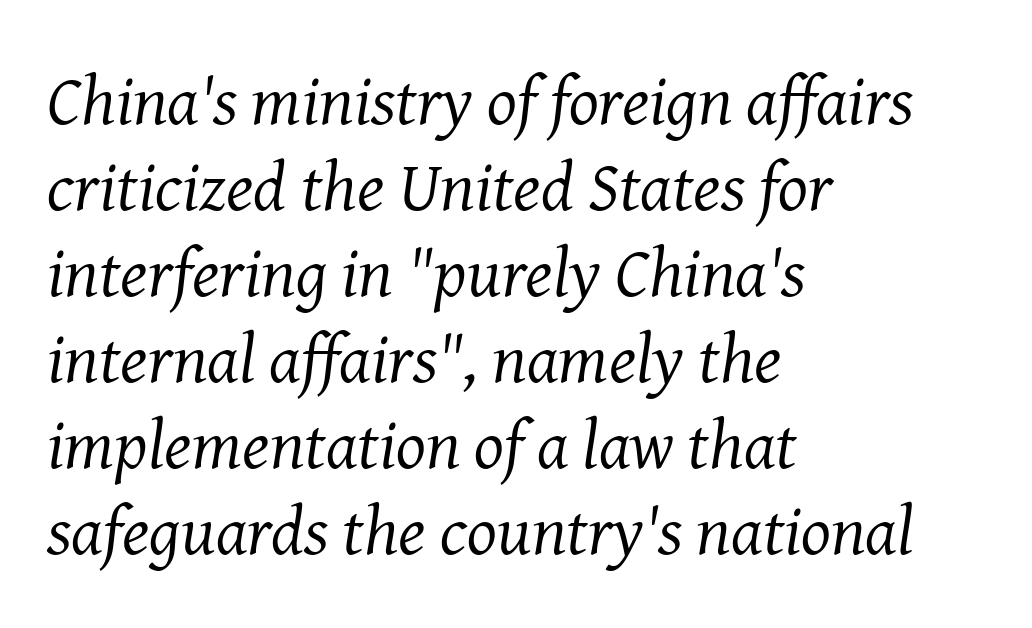
Each word holds together tightly as a unit, with standard inter-letter gaps. Compared with a typical body face, this is equally light or lighter still. The area under the type is left untouched. The designer went with a serif here, giving each stem small feet. Compared with ordinary roman type, these characters are visibly tilted.
